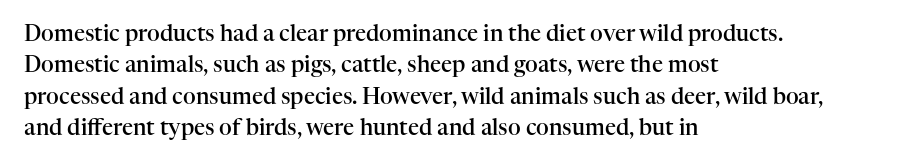
Successive baselines arrive at the customary interval. Horizontally, the lines are justified to the leading edge only. Short note: letters normally spaced. Emphasis by weight is partial: semibold. The gap between lines stays unmarked. Ordinary non-slanted type is in use.
